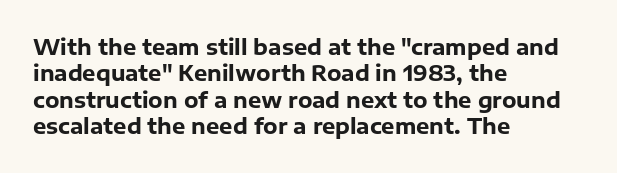
The image shows 21 px bold type, upright; set left-aligned, normal line spacing (1.26x), normal letter spacing, not underlined.
